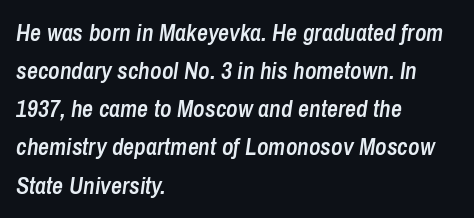
The image shows 24 px text type, italic (leaning right); set left-aligned, normal line spacing (1.59x), normal letter spacing, not underlined.
